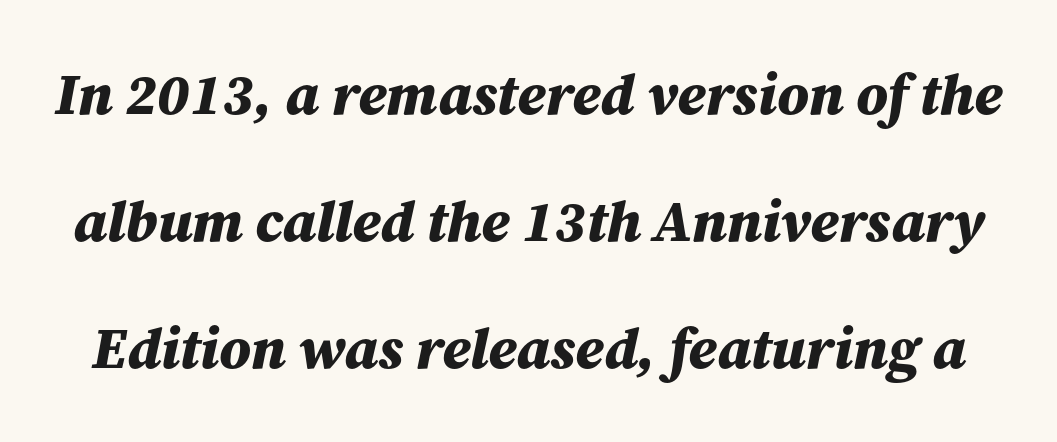
The line-height multiplier appears high, well above default. The passage shown leans; its letterforms are oblique. The foot of each line stays bare and open. Its strokes are broad and dark, the hallmark of bold type.
